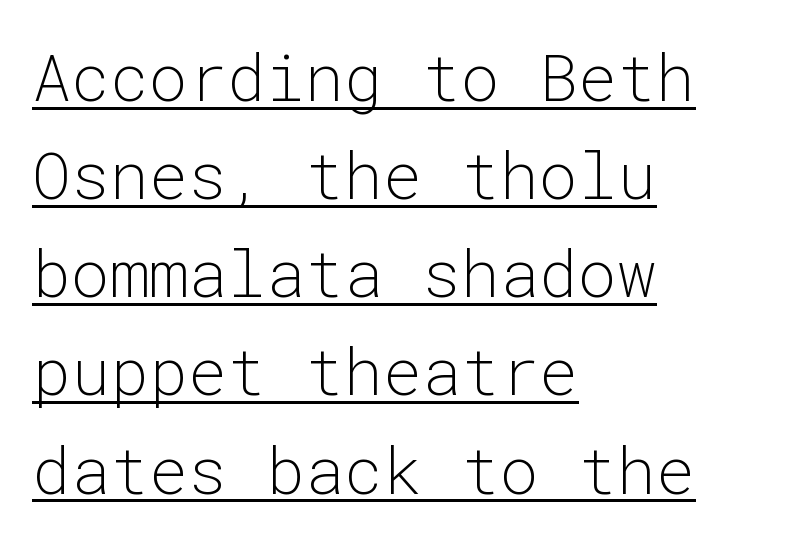
Regarding serifs, this sample does without them. Horizontal bands of white between lines are of average thickness. Tracking value appears to be zero — textbook default spacing. The rendering uses the underline text-decoration. Fixed-width glyphs throughout — classic coding-font behaviour. Is this a heavy cut? Hardly; it is regular or lighter.
